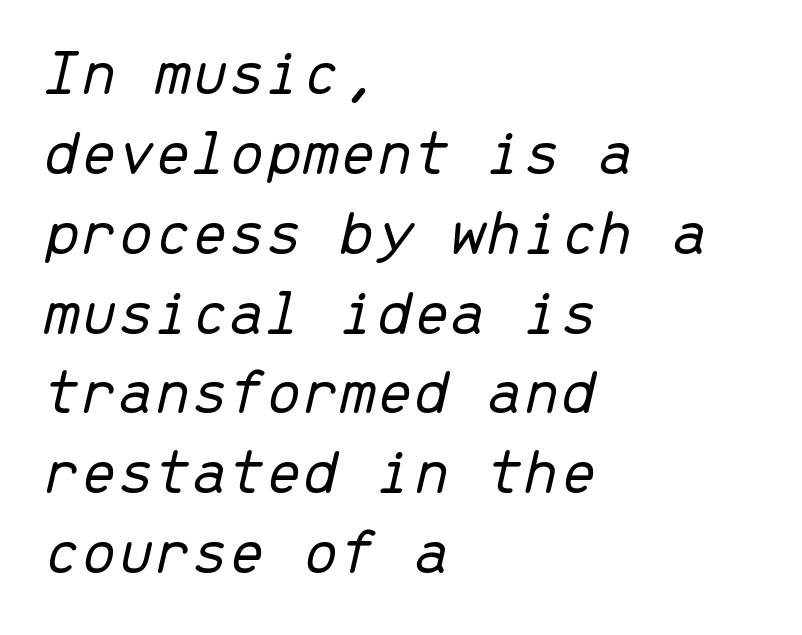
Q: Is the text bold? A: No.
Q: Is the text italic (slanted)? A: Yes, it leans right by about 13 degrees.
Q: Is the text underlined? A: No.
Q: How is the paragraph aligned? A: Left-aligned.
Q: Is the spacing between letters normal or unusually wide? A: Normal.
Q: Width (condensed, normal, or wide)? A: Normal.
Q: Stroke contrast? A: Low.
Q: x-height? A: Medium.
Q: Monospaced? A: Yes.
